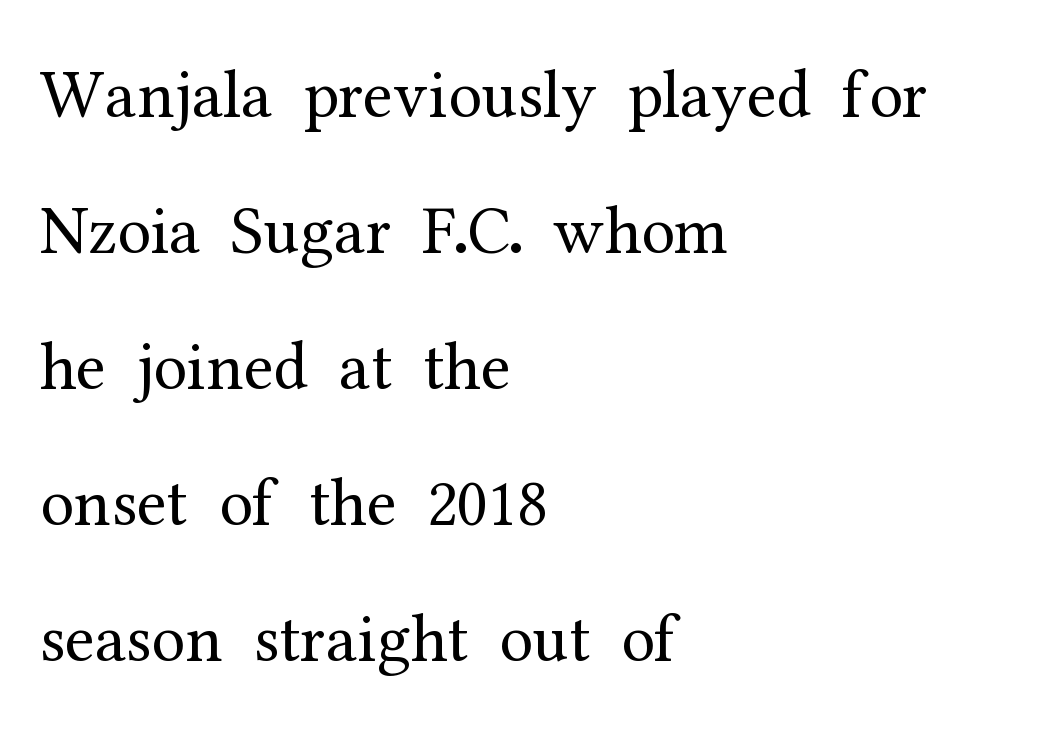
{"serif": "yes", "italic": "no", "bold": "no", "weight": "regular", "width": "normal", "stroke_contrast": "medium", "x_height": "medium", "monospaced": "no", "underline": "no", "align": "left", "line_spacing": "loose", "line_spacing_ratio": 2.0, "letter_spacing": "normal", "letter_spacing_em": 0.0, "glyph_px": 68}
